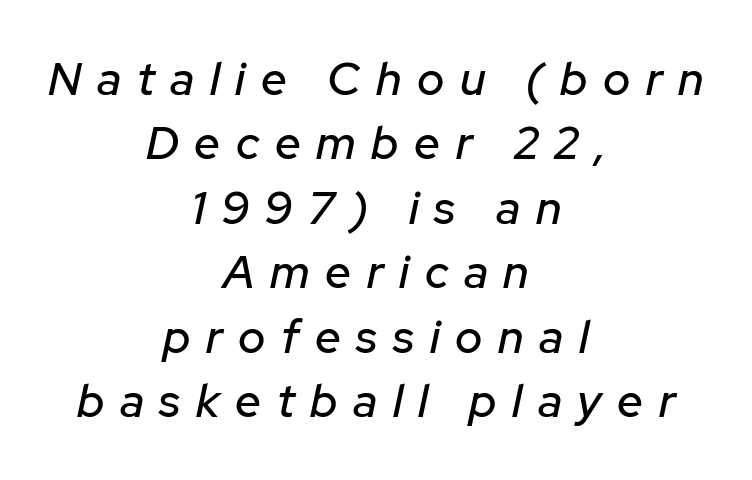
Q: Is the text italic (slanted)? A: Yes, it leans right by about 12 degrees.
Q: Is the text underlined? A: No.
Q: How is the paragraph aligned? A: Centered.
Q: Is the spacing between letters normal or unusually wide? A: Unusually wide.
Q: Is the spacing between lines tight, normal or loose? A: Normal.
Q: Width (condensed, normal, or wide)? A: Normal.
Q: Stroke contrast? A: Low.
Q: x-height? A: Medium.
Q: Monospaced? A: No.
